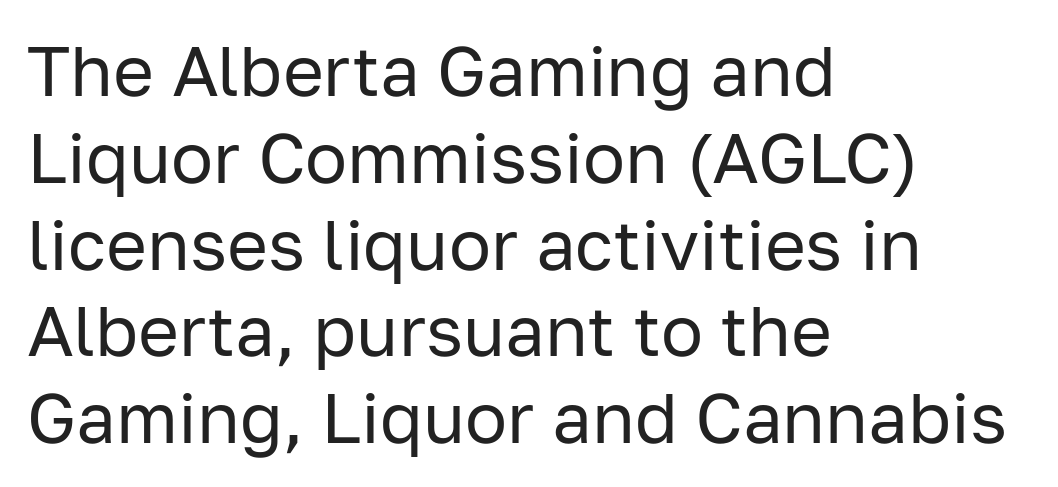
Do the characters align in a grid? No, the font is proportional. Unlike italic type, these characters show no tilt at all. Nope, no serifs anywhere on these letters. Check under the words: just untouched page.
